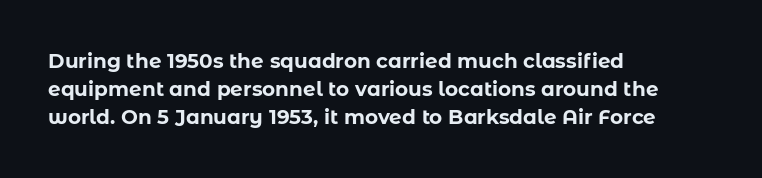
The image shows 20 px bold type, upright; set left-aligned, normal line spacing (1.4x), normal letter spacing, not underlined.
